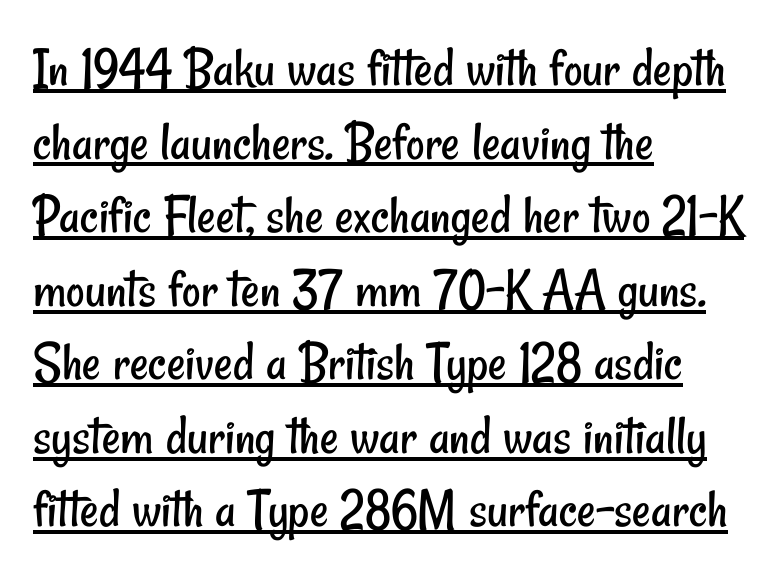
The face used here appears with an underline applied. In CSS terms this would be text-align: left. This block has exactly the height ordinary leading produces. Summary of weight: not heavy and not bold. Examine the stroke ends and you'll find no serifs.
